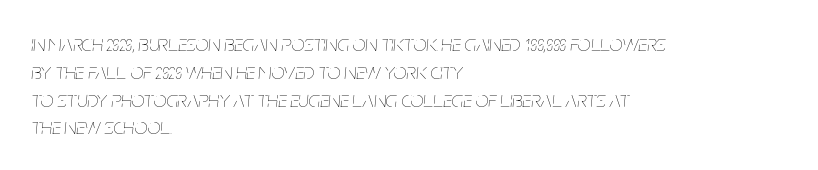
Casual observation: everything's shoved over to the left. Short note: letters normally spaced. Rule under the text: the space is simply empty. Designer's note — italics engaged. The weight tops out at a normal text grade.
